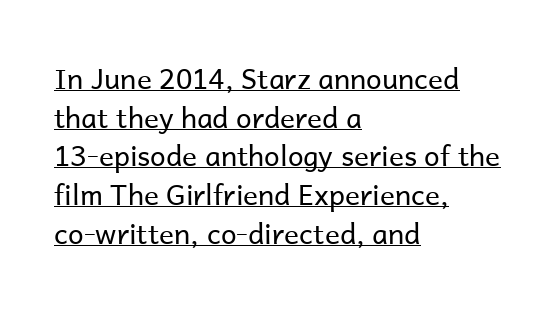
The sample's only ornament is a line tracing under the words. To sum up the face: it is a sans, with no serifs. Spacing verdict: proportional, widths tailored to each character. If you drew a ruler down the left edge, every line would touch it.
